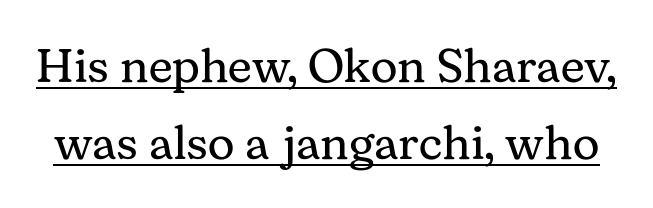
When letters stand straight like this, we call the style roman or upright. A typesetter would call this proportional, since set widths differ per character. The typesetter has applied underlining to the passage shown. Caption: standard tracking, unaltered. Stroke mass is kept to a normal reading level or below. This is serif lettering, the kind often seen in printed books.
